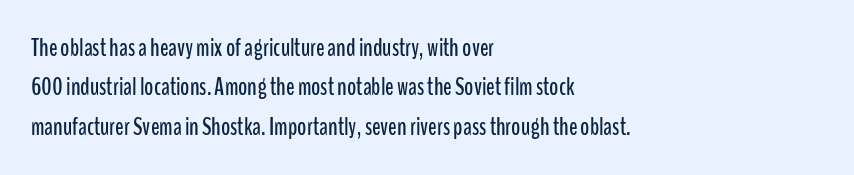
{"italic": "no", "underline": "no", "align": "left", "line_spacing": "normal", "line_spacing_ratio": 1.58, "letter_spacing": "normal", "letter_spacing_em": 0.0, "glyph_px": 25}
